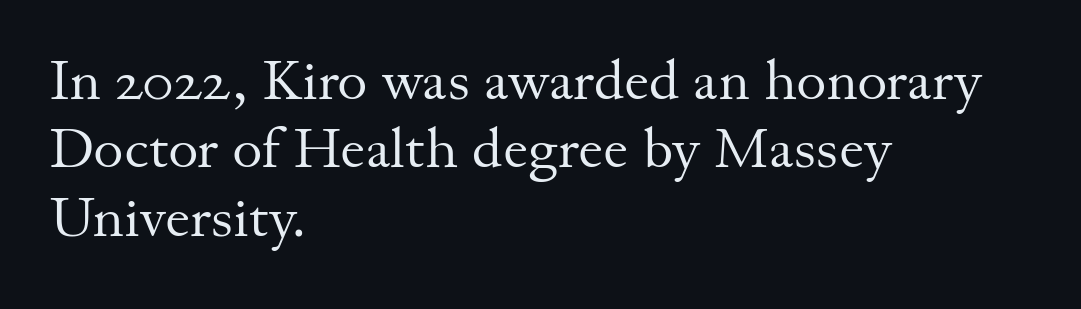
Check under the words: just untouched page. The face looks like a standard text weight, possibly lighter. Is there any slant? The stems are plumb. Think of a printed novel: that variable character pitch is what you see here. The rendering shows small feet on the letterforms — a serif design. The passage shown has conventional tracking throughout.
